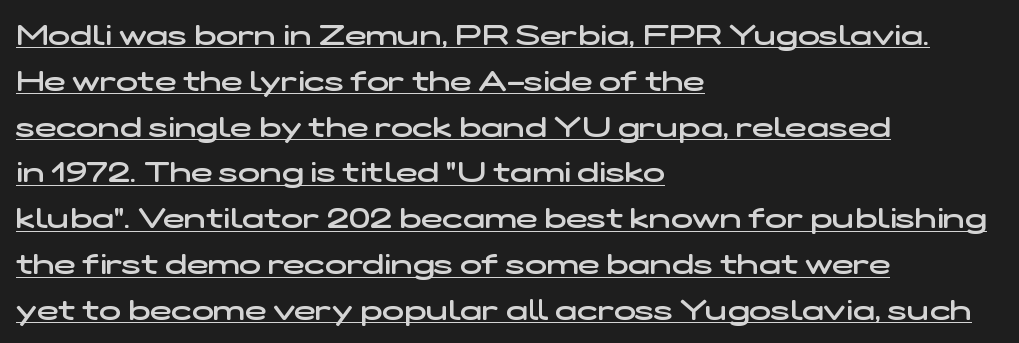
Q: Is the text bold? A: Semi-bold.
Q: Is the typeface a serif or a sans-serif typeface? A: Sans-serif.
Q: Is the text underlined? A: Yes.
Q: How is the paragraph aligned? A: Left-aligned.
Q: Is the spacing between letters normal or unusually wide? A: Normal.
Q: Is the spacing between lines tight, normal or loose? A: Normal.
Q: Width (condensed, normal, or wide)? A: Wide.
Q: Stroke contrast? A: Low.
Q: x-height? A: Medium.
Q: Monospaced? A: No.
